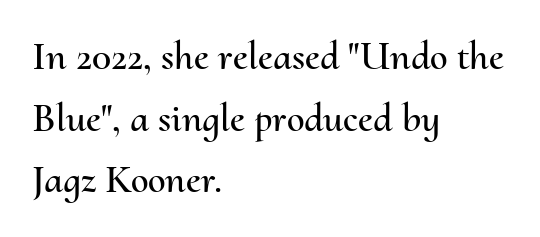
The passage is arranged the way most books set body copy — flush left. Between one letter and the next there's only the usual sliver of space. Every stem runs plumb, perpendicular to the baseline. This block has exactly the height ordinary leading produces.
